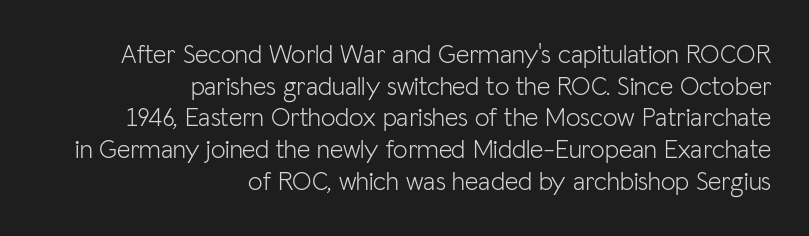
No italicization has been applied; the sample stays upright. The strokes are not fattened; the text isn't bold. Is the block centered? No — it sits flush against the right margin. Words appear dense and cohesive because spacing is normal.
